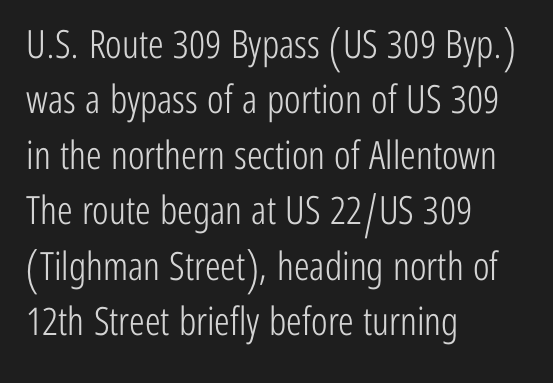
{"serif": "no", "italic": "no", "bold": "no", "weight": "light", "width": "condensed", "stroke_contrast": "low", "x_height": "medium", "monospaced": "no", "underline": "no", "align": "left", "line_spacing": "normal", "line_spacing_ratio": 1.42, "letter_spacing": "normal", "letter_spacing_em": 0.0, "glyph_px": 39}
